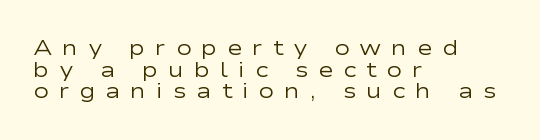
The image shows 21 px text type, upright; set left-aligned, tight line spacing (1.03x), unusually wide letter spacing (+0.47 em), not underlined.
